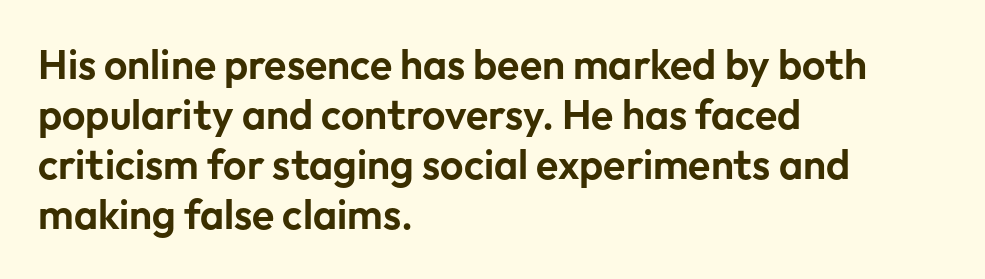
Quick note: underline off. Observe the absence of serifs on each vertical stroke in this sample. Notice how the passage keeps a crisp vertical edge on the left only. If you drew a line through each stem, it would be perfectly vertical. Nothing unusual about the tracking: characters are spaced as the font intends.
